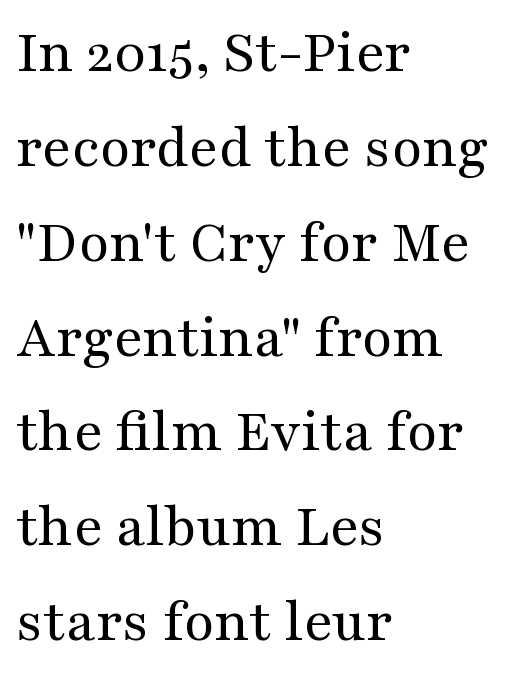
{"serif": "yes", "italic": "no", "bold": "no", "weight": "regular", "width": "wide", "stroke_contrast": "medium", "x_height": "medium", "monospaced": "no", "underline": "no", "align": "left", "line_spacing": "normal", "line_spacing_ratio": 1.53, "letter_spacing": "normal", "letter_spacing_em": 0.0, "glyph_px": 62}
